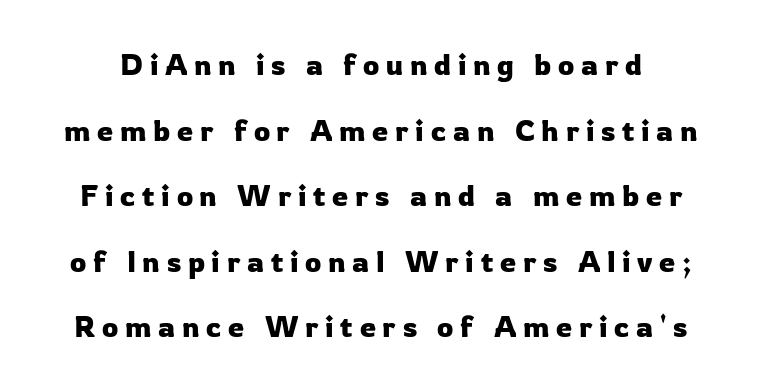
The rendering uses natural spacing where letterforms have individual widths. The foot of each line stays bare and open. The text was rendered using a sans face with plain stroke endings. Leading: increased.
